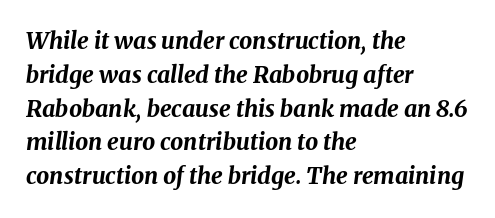
The image shows 23 px bold type, italic (leaning right); set left-aligned, normal line spacing (1.47x), normal letter spacing, not underlined.
